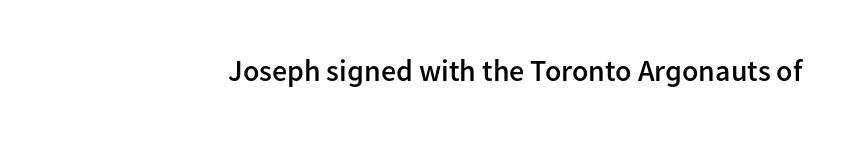
The image shows 30 px semibold sans-serif type, upright; set normal letter spacing, not underlined; low stroke contrast and a medium x-height.
